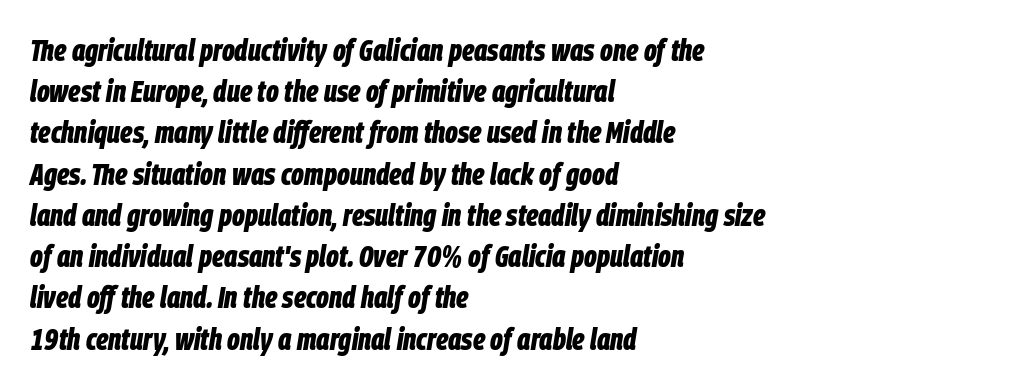
The image shows 31 px bold, condensed type, italic (leaning right); set left-aligned, normal line spacing (1.33x), normal letter spacing, not underlined; low stroke contrast and a large x-height.
